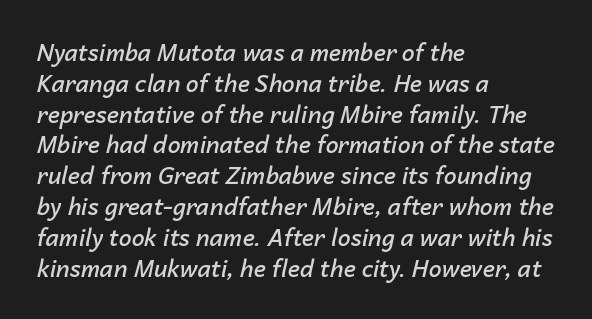
{"italic": "yes", "lean": "right", "slant_degrees": 14, "bold": "semi", "underline": "no", "align": "left", "line_spacing": "normal", "line_spacing_ratio": 1.34, "letter_spacing": "normal", "letter_spacing_em": 0.0, "glyph_px": 23}
